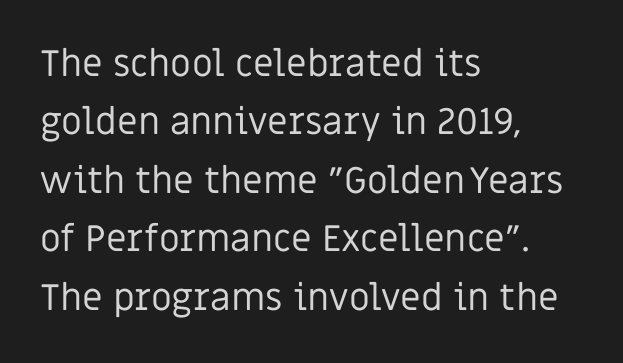
The image shows 37 px regular-weight sans-serif type, upright; set left-aligned, normal line spacing (1.58x), normal letter spacing, not underlined; low stroke contrast and a large x-height.
